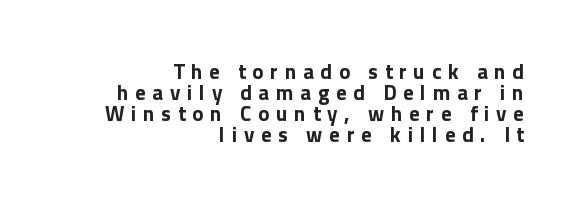
{"italic": "no", "bold": "yes", "underline": "no", "align": "right", "line_spacing": "tight", "line_spacing_ratio": 1.0, "letter_spacing": "wide", "letter_spacing_em": 0.32, "glyph_px": 21}
